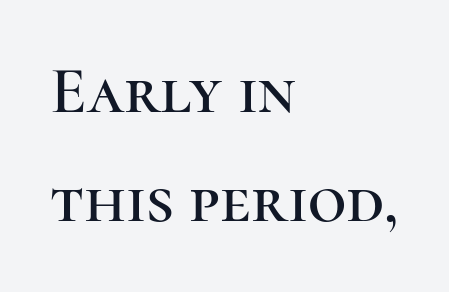
{"serif": "yes", "italic": "no", "width": "normal", "stroke_contrast": "high", "x_height": "medium", "monospaced": "no", "underline": "no", "align": "left", "line_spacing": "normal", "line_spacing_ratio": 1.63, "letter_spacing": "normal", "letter_spacing_em": 0.0, "glyph_px": 67}
